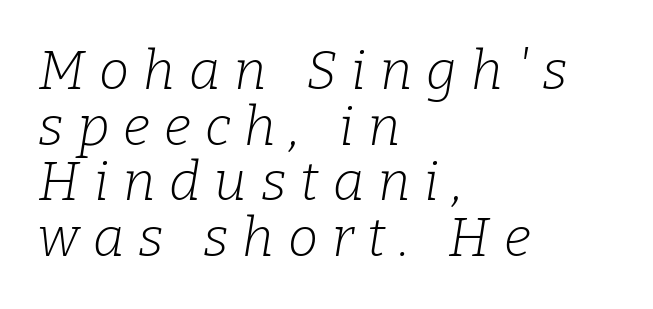
{"serif": "yes", "italic": "yes", "lean": "right", "slant_degrees": 9, "bold": "no", "weight": "light", "width": "normal", "stroke_contrast": "low", "x_height": "medium", "monospaced": "no", "underline": "no", "align": "left", "line_spacing": "tight", "line_spacing_ratio": 1.03, "letter_spacing": "wide", "letter_spacing_em": 0.26, "glyph_px": 54}
